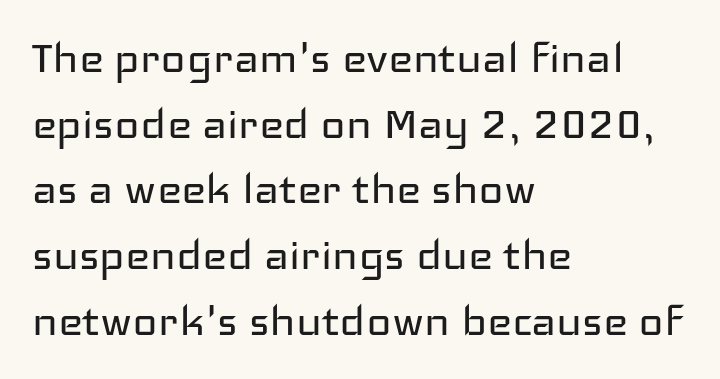
This sample has the flowing, uneven cadence of proportional lettering. Is the stroke heavy? The answer is a plain regular-or-lighter. The passage shown has conventional tracking throughout. The font's upright variant was chosen for this text.
